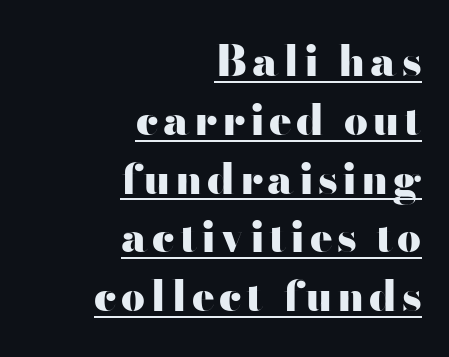
The image shows 42 px heavy, wide sans-serif type, upright; set right-aligned, normal line spacing (1.4x), underlined; high stroke contrast and a small x-height.
